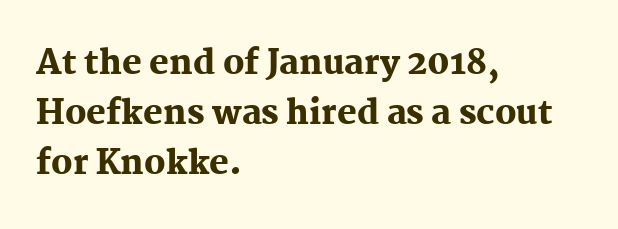
{"serif": "yes", "italic": "no", "bold": "yes", "weight": "heavy", "width": "normal", "stroke_contrast": "medium", "x_height": "medium", "monospaced": "no", "underline": "no", "align": "left", "line_spacing": "normal", "line_spacing_ratio": 1.51, "letter_spacing": "normal", "letter_spacing_em": 0.0, "glyph_px": 33}
